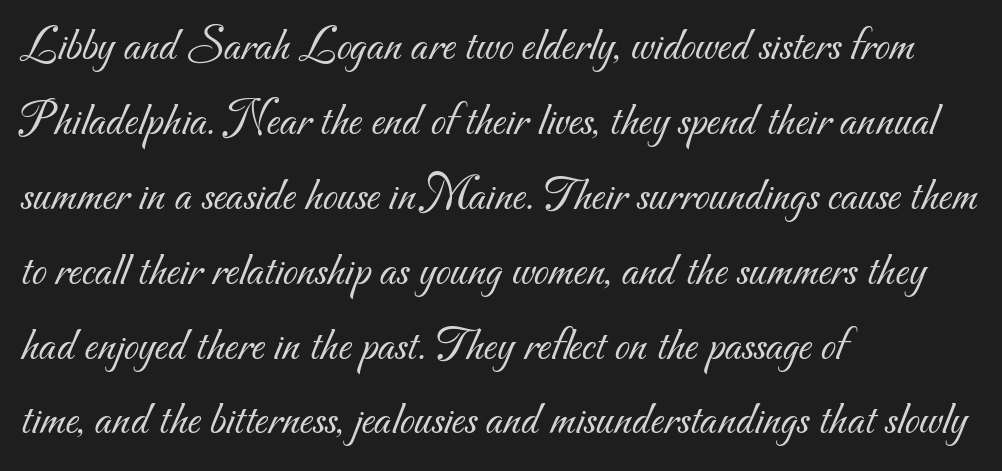
The image shows 48 px light sans-serif type; set left-aligned, normal line spacing (1.56x), normal letter spacing, not underlined; medium stroke contrast and a small x-height.
